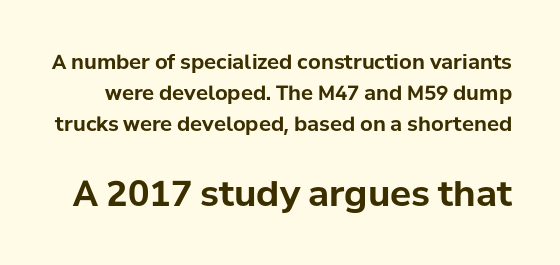
Q: Is the text bold? A: Yes.
Q: Is the text italic (slanted)? A: No, it is upright.
Q: Is the typeface a serif or a sans-serif typeface? A: Sans-serif.
Q: Is the text underlined? A: No.
Q: Is the spacing between letters normal or unusually wide? A: Normal.
Q: Is the spacing between lines tight, normal or loose? A: Normal.
Q: Which block of text is set in a larger size, the first (top) or the second (bottom)? A: The second (bottom) one.
Q: Width (condensed, normal, or wide)? A: Normal.
Q: Stroke contrast? A: Low.
Q: x-height? A: Medium.
Q: Monospaced? A: No.
